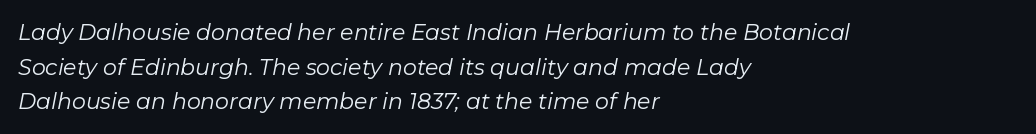
{"italic": "yes", "lean": "right", "slant_degrees": 11, "bold": "no", "underline": "no", "align": "left", "line_spacing": "normal", "line_spacing_ratio": 1.57, "letter_spacing": "normal", "letter_spacing_em": 0.0, "glyph_px": 22}
